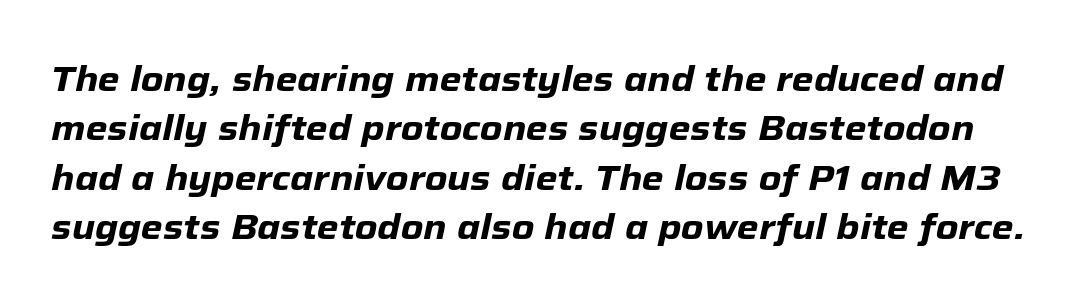
Vertically, the passage feels balanced, rows spaced as you'd expect. Look at the tracking — it's just the regular setting, nothing added. Summary of weight: heavy, a full bold. Is this a fixed-width face? No — the glyphs have proportional, varying widths. Looking at the ascenders, they clearly lean. Only glyphs here, with clear space below each row.
